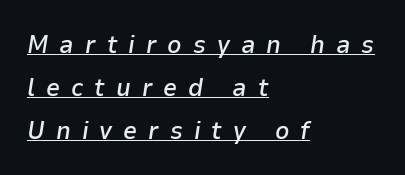
{"italic": "yes", "lean": "right", "slant_degrees": 9, "bold": "semi", "underline": "yes", "align": "left", "line_spacing_ratio": 1.72, "letter_spacing": "wide", "letter_spacing_em": 0.44, "glyph_px": 25}
